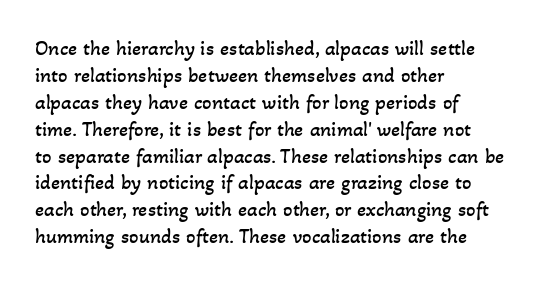
Q: Is the text bold? A: No.
Q: Is the text underlined? A: No.
Q: How is the paragraph aligned? A: Left-aligned.
Q: Is the spacing between letters normal or unusually wide? A: Normal.
Q: Is the spacing between lines tight, normal or loose? A: Normal.
